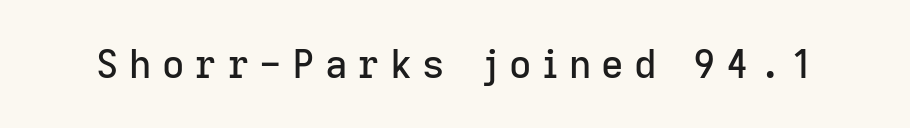
Q: Is the text italic (slanted)? A: No, it is upright.
Q: Is the typeface a serif or a sans-serif typeface? A: Sans-serif.
Q: Is the text underlined? A: No.
Q: Is the spacing between letters normal or unusually wide? A: Unusually wide.
Q: Width (condensed, normal, or wide)? A: Normal.
Q: Stroke contrast? A: Low.
Q: x-height? A: Medium.
Q: Monospaced? A: No.
